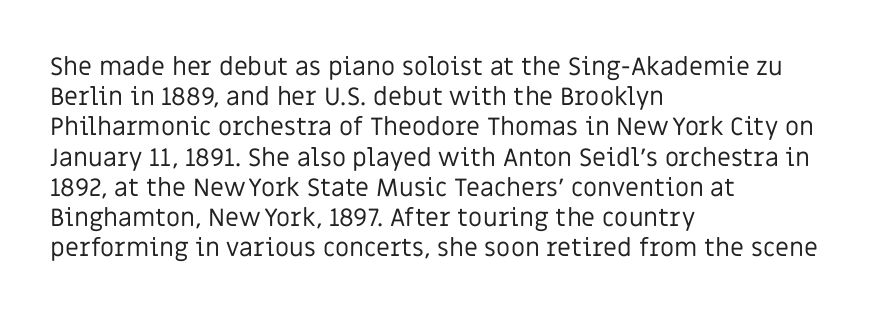
Q: Is the text bold? A: No.
Q: Is the text italic (slanted)? A: No, it is upright.
Q: Is the text underlined? A: No.
Q: How is the paragraph aligned? A: Left-aligned.
Q: Is the spacing between letters normal or unusually wide? A: Normal.
